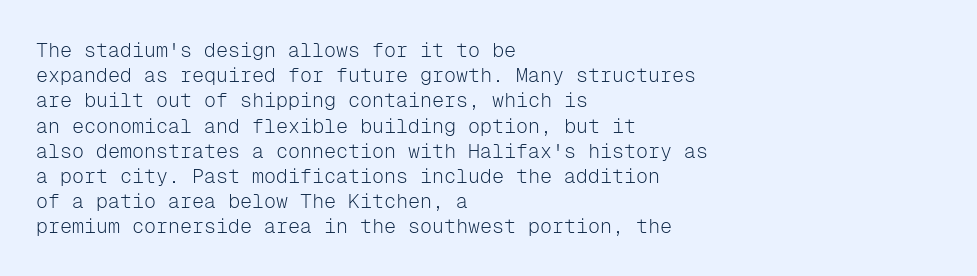
Q: Is the text bold? A: No.
Q: Is the text italic (slanted)? A: No, it is upright.
Q: Is the text underlined? A: No.
Q: How is the paragraph aligned? A: Left-aligned.
Q: Is the spacing between letters normal or unusually wide? A: Normal.
Q: Is the spacing between lines tight, normal or loose? A: Normal.
